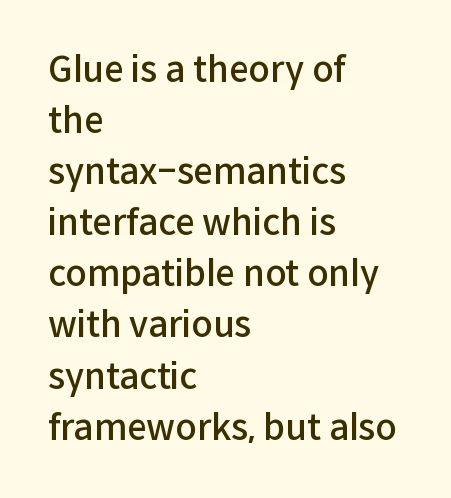
Is the block centered? No — it sits flush against the left margin. Bold? Not quite — semibold, heavier than regular but stopping short. The letters advance in unequal steps, a hallmark of proportional type. Type without underlining. Vertical spacing — default.
